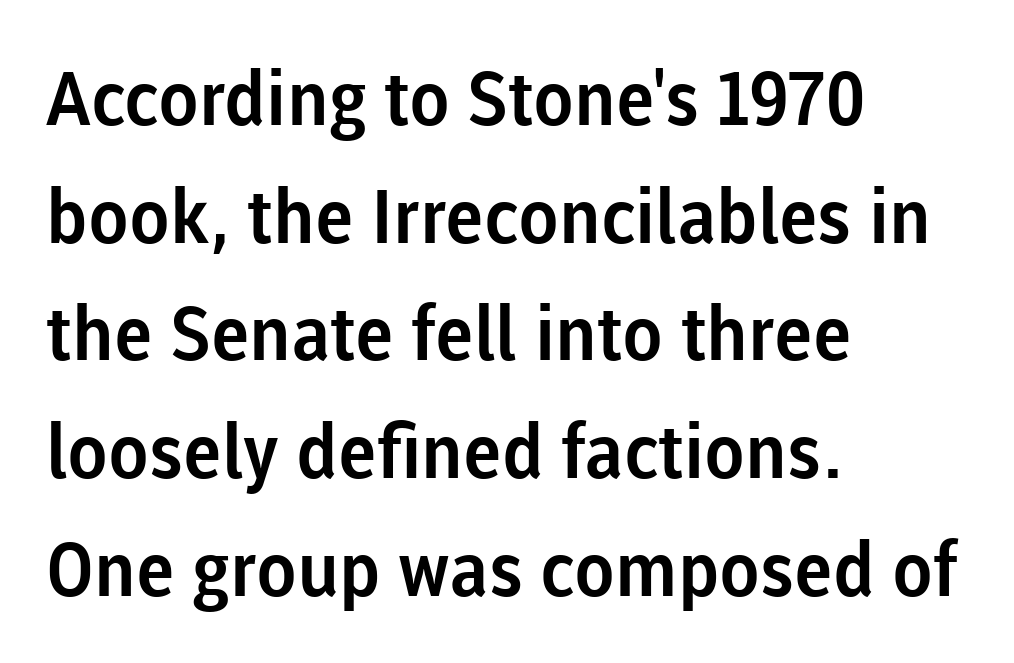
The line texture is even and compact thanks to regular tracking. These lines are set flush left with a ragged right edge. Clear beneath every line of the passage. Notice how the stems are strictly vertical — no italics here.
